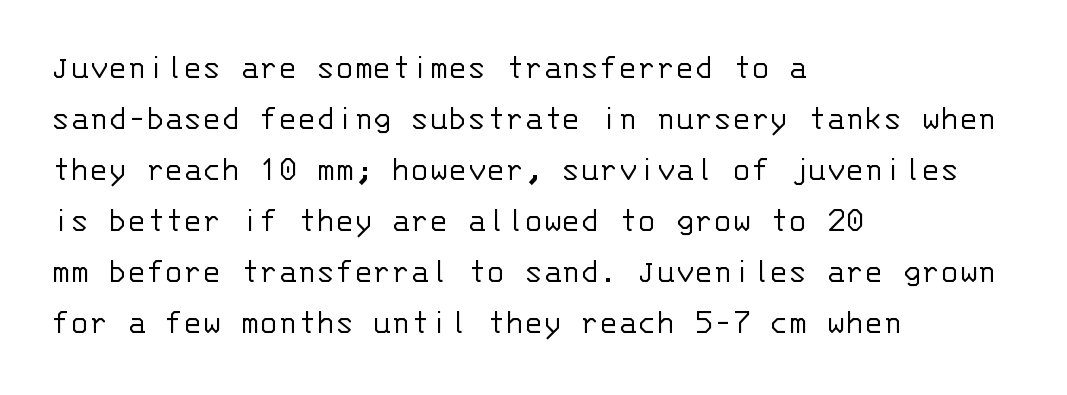
The image shows 35 px light sans-serif type, upright, monospaced; set left-aligned, normal line spacing (1.46x), normal letter spacing, not underlined; low stroke contrast and a large x-height.
